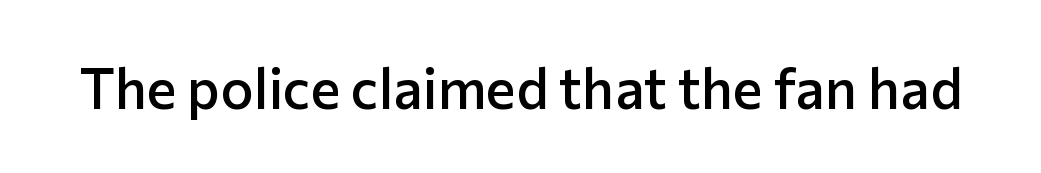
The image shows 56 px semibold sans-serif type, upright; set normal letter spacing, not underlined; low stroke contrast and a medium x-height.
